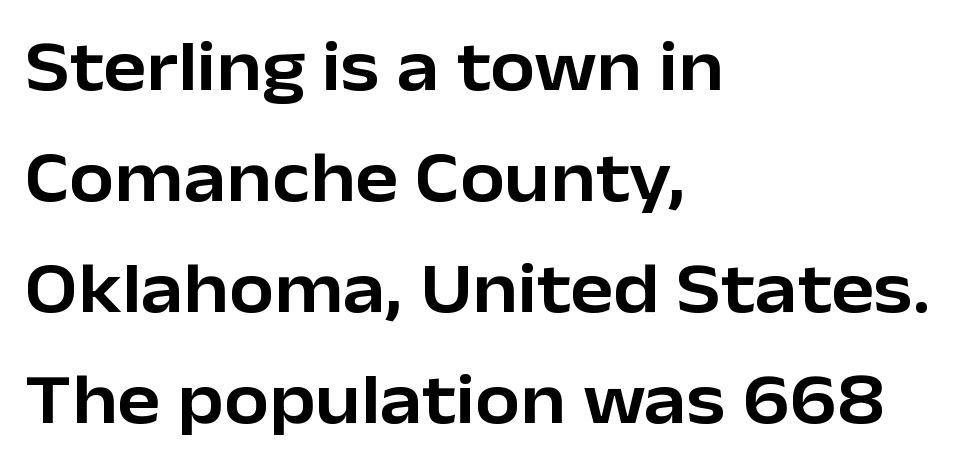
Q: Is the text italic (slanted)? A: No, it is upright.
Q: Is the typeface a serif or a sans-serif typeface? A: Sans-serif.
Q: Is the text underlined? A: No.
Q: How is the paragraph aligned? A: Left-aligned.
Q: Is the spacing between letters normal or unusually wide? A: Normal.
Q: Is the spacing between lines tight, normal or loose? A: Normal.
Q: Width (condensed, normal, or wide)? A: Normal.
Q: Stroke contrast? A: Low.
Q: x-height? A: Medium.
Q: Monospaced? A: No.
